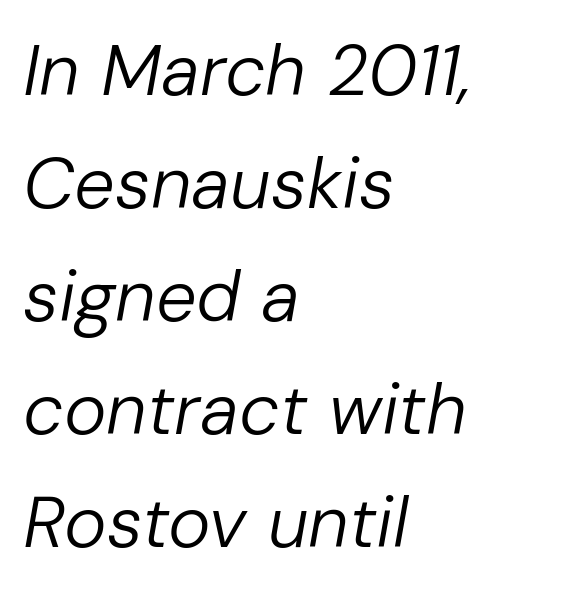
Q: Is the text bold? A: No.
Q: Is the text italic (slanted)? A: Yes, it leans right by about 10 degrees.
Q: Is the text underlined? A: No.
Q: How is the paragraph aligned? A: Left-aligned.
Q: Is the spacing between letters normal or unusually wide? A: Normal.
Q: Is the spacing between lines tight, normal or loose? A: Normal.
Q: Width (condensed, normal, or wide)? A: Normal.
Q: Stroke contrast? A: Low.
Q: x-height? A: Medium.
Q: Monospaced? A: No.
